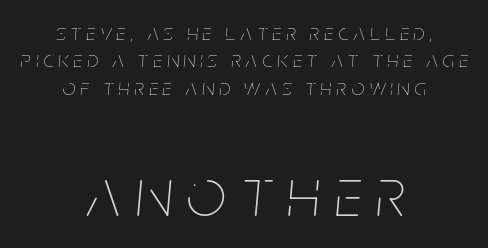
The image shows 69 px thin, condensed type, italic (leaning right); set centered, line spacing 1.19x, unusually wide letter spacing (+0.22 em), not underlined; the second (bottom) block is 3.0x larger; low stroke contrast and a large x-height.
